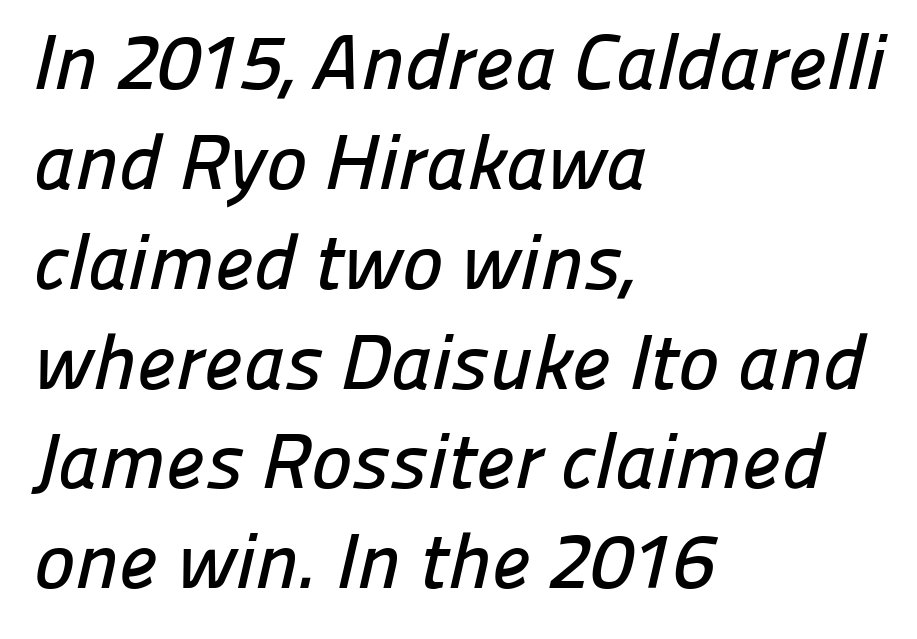
The image shows 78 px sans-serif type; set left-aligned, normal line spacing (1.28x), normal letter spacing, not underlined; low stroke contrast and a medium x-height.
